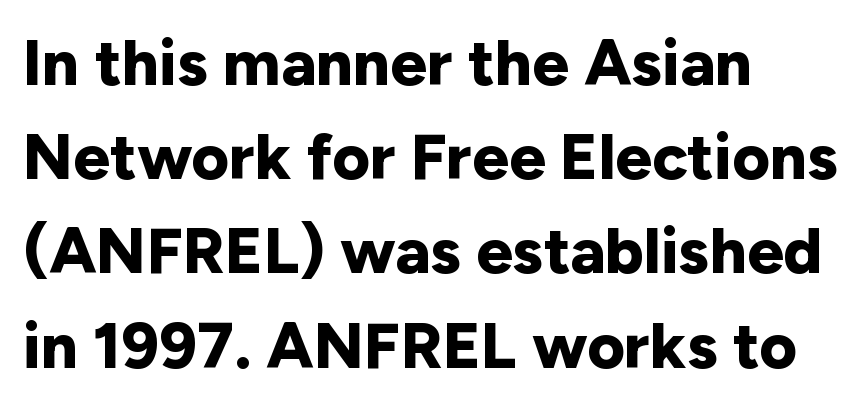
{"serif": "no", "italic": "no", "bold": "yes", "weight": "bold", "width": "normal", "stroke_contrast": "low", "x_height": "medium", "monospaced": "no", "underline": "no", "align": "left", "line_spacing": "normal", "line_spacing_ratio": 1.45, "letter_spacing": "normal", "letter_spacing_em": 0.0, "glyph_px": 65}
